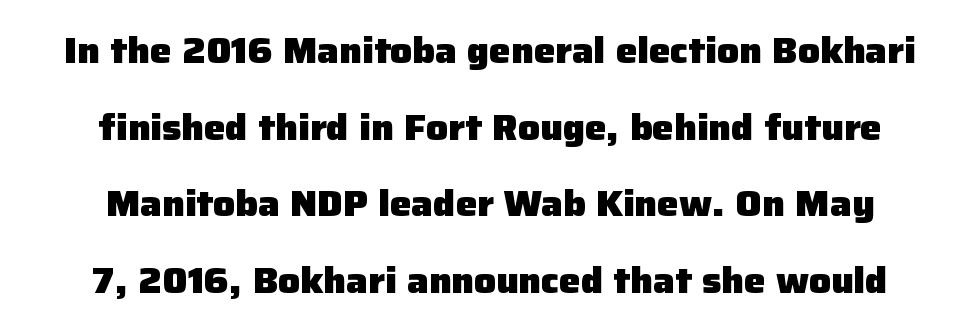
Q: Is the text bold? A: Yes.
Q: Is the text italic (slanted)? A: No, it is upright.
Q: Is the typeface a serif or a sans-serif typeface? A: Sans-serif.
Q: Is the text underlined? A: No.
Q: How is the paragraph aligned? A: Centered.
Q: Is the spacing between letters normal or unusually wide? A: Normal.
Q: Is the spacing between lines tight, normal or loose? A: Loose.
Q: Width (condensed, normal, or wide)? A: Normal.
Q: Stroke contrast? A: Low.
Q: x-height? A: Medium.
Q: Monospaced? A: No.
